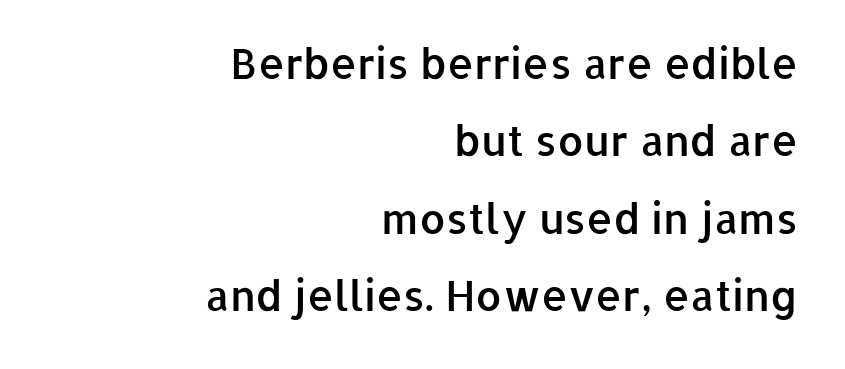
{"serif": "no", "italic": "no", "bold": "semi", "weight": "semibold", "width": "normal", "stroke_contrast": "low", "x_height": "medium", "monospaced": "no", "underline": "no", "align": "right", "line_spacing_ratio": 1.84, "letter_spacing": "normal", "letter_spacing_em": 0.0, "glyph_px": 42}
